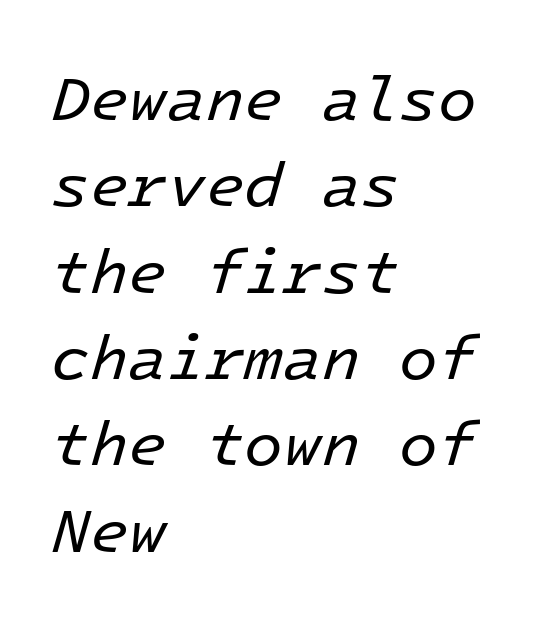
Q: Is the text bold? A: No.
Q: Is the text italic (slanted)? A: Yes, it leans right by about 16 degrees.
Q: Is the text underlined? A: No.
Q: How is the paragraph aligned? A: Left-aligned.
Q: Is the spacing between letters normal or unusually wide? A: Normal.
Q: Is the spacing between lines tight, normal or loose? A: Normal.
Q: Width (condensed, normal, or wide)? A: Normal.
Q: Stroke contrast? A: Low.
Q: x-height? A: Medium.
Q: Monospaced? A: Yes.
